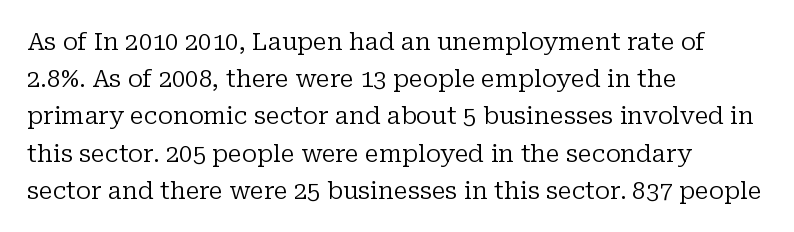
Ordinary non-slanted type is in use. This sample uses plain, unmodified letter spacing. Has an underline been added? It has not. The designer left line spacing at the default. The cut favours lightness, reaching ordinary text weight at its darkest. Layout note: lines flush left.
